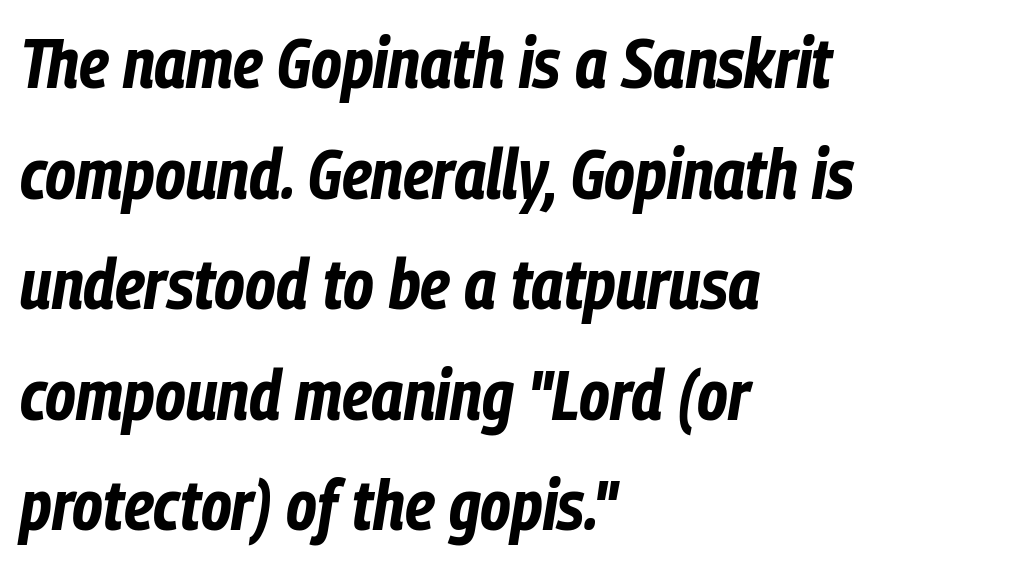
{"italic": "yes", "lean": "right", "slant_degrees": 9, "bold": "yes", "weight": "bold", "width": "condensed", "stroke_contrast": "low", "x_height": "medium", "monospaced": "no", "underline": "no", "align": "left", "line_spacing": "normal", "line_spacing_ratio": 1.58, "letter_spacing": "normal", "letter_spacing_em": 0.0, "glyph_px": 70}
